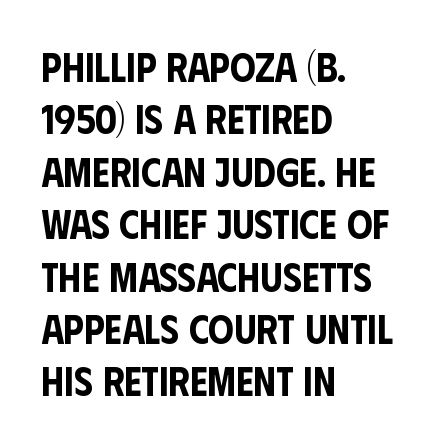
The image shows 40 px condensed sans-serif type, upright; set left-aligned, normal line spacing (1.31x), normal letter spacing, not underlined; low stroke contrast and a large x-height.
